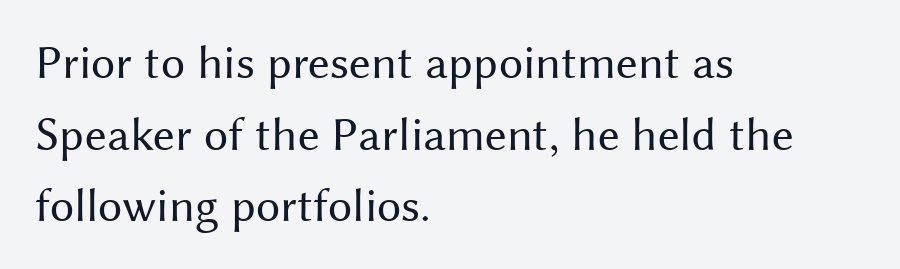
The image shows 48 px regular-weight sans-serif type, upright; set left-aligned, normal line spacing (1.49x), normal letter spacing, not underlined; medium stroke contrast and a medium x-height.
